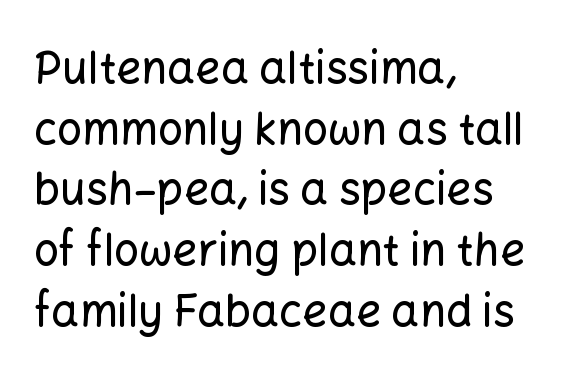
The image shows 44 px sans-serif type, upright; set left-aligned, normal line spacing (1.38x), normal letter spacing, not underlined; low stroke contrast and a medium x-height.
